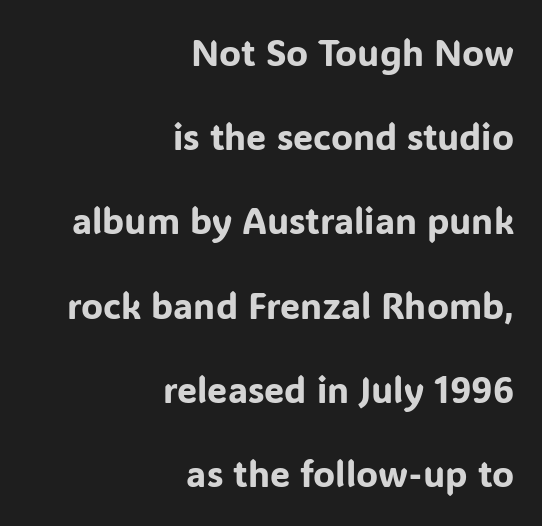
The vertical gap from one line to the next is large. Tracking value appears to be zero — textbook default spacing. Varying glyph widths throughout — classic text-font behaviour. Check the space under the baseline: it is left empty. Vertical strokes here are truly vertical.
